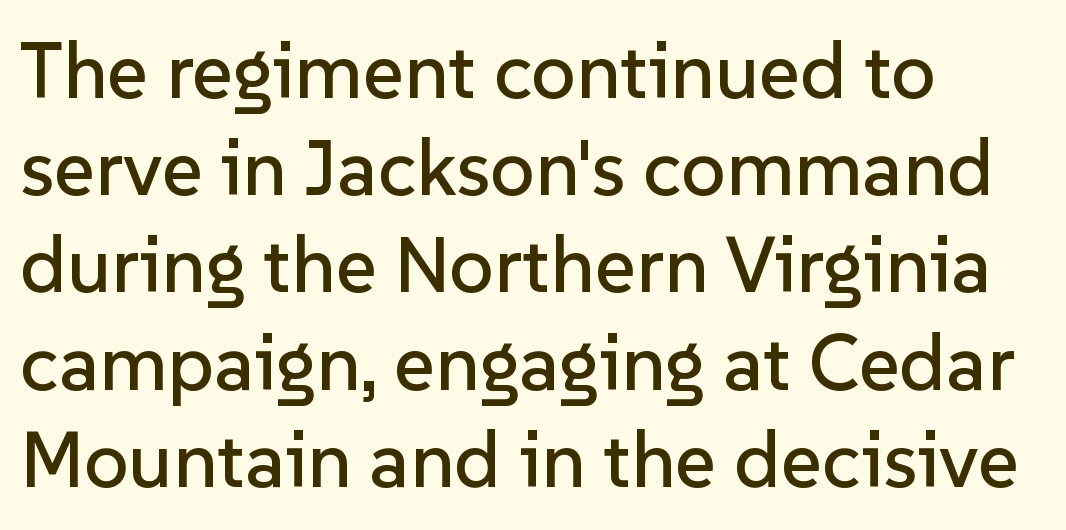
Q: Is the text italic (slanted)? A: No, it is upright.
Q: Is the typeface a serif or a sans-serif typeface? A: Sans-serif.
Q: Is the text underlined? A: No.
Q: How is the paragraph aligned? A: Left-aligned.
Q: Is the spacing between letters normal or unusually wide? A: Normal.
Q: Width (condensed, normal, or wide)? A: Normal.
Q: Stroke contrast? A: Low.
Q: x-height? A: Medium.
Q: Monospaced? A: No.
